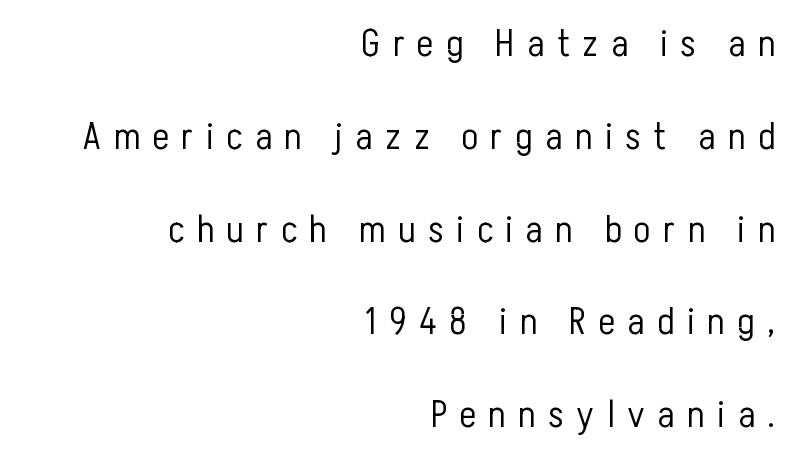
The image shows 39 px light, condensed sans-serif type, upright; set right-aligned, loose line spacing (2.38x), unusually wide letter spacing (+0.32 em), not underlined; low stroke contrast and a medium x-height.
